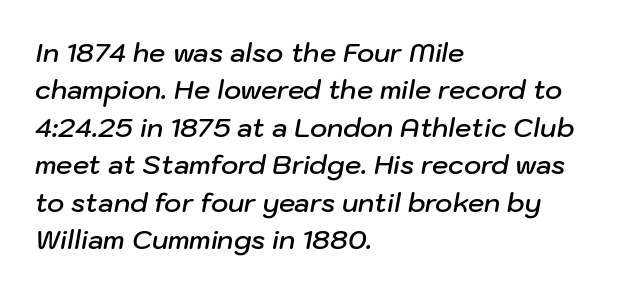
The image shows 26 px text type, italic (leaning right); set left-aligned, normal line spacing (1.44x), normal letter spacing, not underlined.
